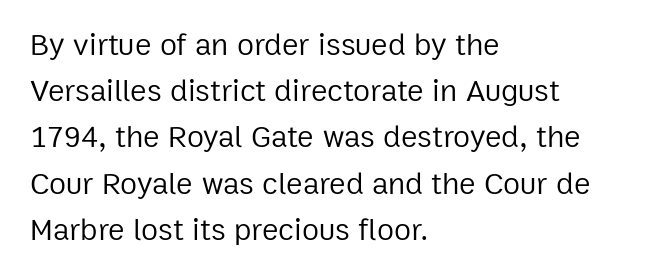
Q: Is the text bold? A: No.
Q: Is the text italic (slanted)? A: No, it is upright.
Q: Is the typeface a serif or a sans-serif typeface? A: Sans-serif.
Q: Is the text underlined? A: No.
Q: How is the paragraph aligned? A: Left-aligned.
Q: Is the spacing between letters normal or unusually wide? A: Normal.
Q: Is the spacing between lines tight, normal or loose? A: Normal.
Q: Width (condensed, normal, or wide)? A: Normal.
Q: Stroke contrast? A: Low.
Q: x-height? A: Medium.
Q: Monospaced? A: No.
